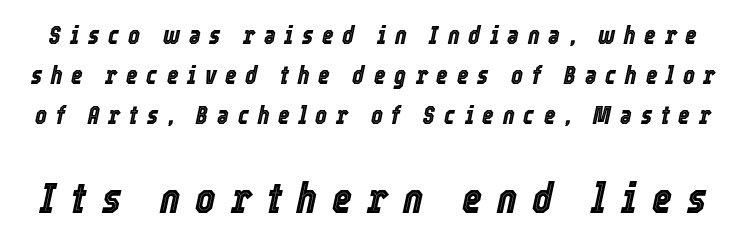
Whoever set this chose a conventional vertical rhythm. The passage shown begins with its smaller block and ends with its larger one. There is plenty of visible air inserted between adjacent glyphs. Looks like regular typesetting: each glyph gets only the width it needs. The specimen omits any rule beneath the text block's lines. Slant detected: the letters are inclined.
